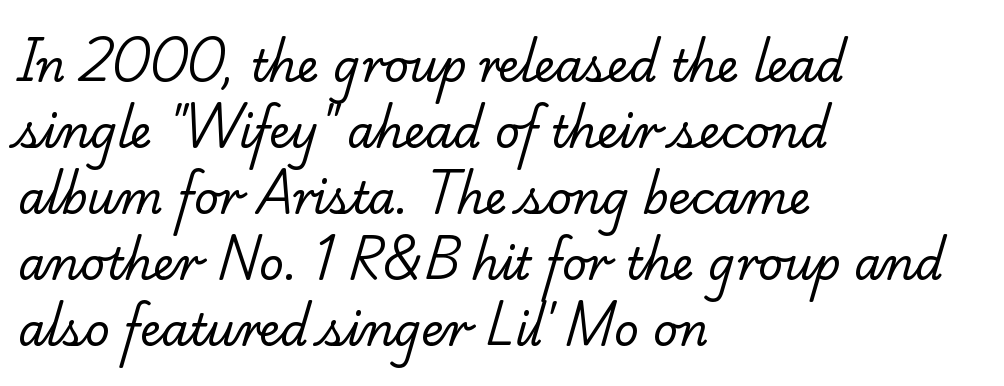
Q: Is the text bold? A: No.
Q: Is the text underlined? A: No.
Q: How is the paragraph aligned? A: Left-aligned.
Q: Is the spacing between letters normal or unusually wide? A: Normal.
Q: Is the spacing between lines tight, normal or loose? A: Normal.
Q: Width (condensed, normal, or wide)? A: Normal.
Q: Stroke contrast? A: Low.
Q: x-height? A: Small.
Q: Monospaced? A: No.
